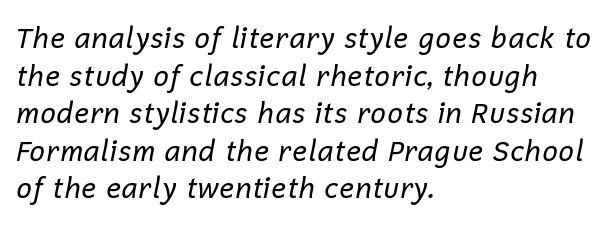
Q: Is the text bold? A: No.
Q: Is the text italic (slanted)? A: Yes, it leans right by about 12 degrees.
Q: Is the text underlined? A: No.
Q: How is the paragraph aligned? A: Left-aligned.
Q: Is the spacing between letters normal or unusually wide? A: Normal.
Q: Is the spacing between lines tight, normal or loose? A: Normal.
Q: Width (condensed, normal, or wide)? A: Normal.
Q: Stroke contrast? A: Low.
Q: x-height? A: Medium.
Q: Monospaced? A: No.
